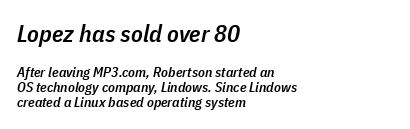
Line beginnings align vertically; line endings do not. These lines carry some extra weight — a demibold, not a full bold. The face used here appears at its bigger size in the upper chunk. Bare-footed words on every line. This sample trades vertical openness for compactness between lines.
